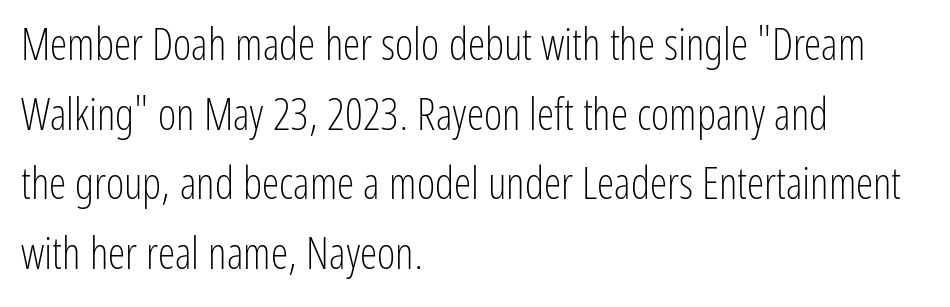
Ink coverage per letter is moderate at most. One-word summary of the alignment: left. The type is set solid horizontally, with unmodified tracking. I'd call this a sans setting — the letters go barefoot. Posture: vertical. Does the leading feel generous? No, just average.
